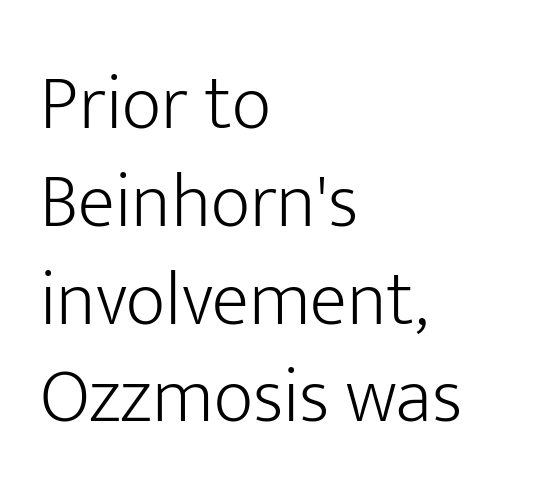
{"serif": "no", "italic": "no", "bold": "no", "weight": "light", "width": "normal", "stroke_contrast": "low", "x_height": "medium", "monospaced": "no", "underline": "no", "align": "left", "line_spacing": "normal", "line_spacing_ratio": 1.27, "letter_spacing": "normal", "letter_spacing_em": 0.0, "glyph_px": 77}
